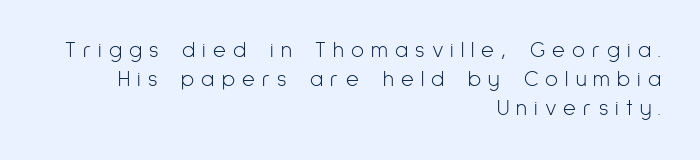
{"italic": "no", "bold": "no", "underline": "no", "align": "right", "line_spacing": "normal", "line_spacing_ratio": 1.32, "letter_spacing": "wide", "letter_spacing_em": 0.32, "glyph_px": 22}
